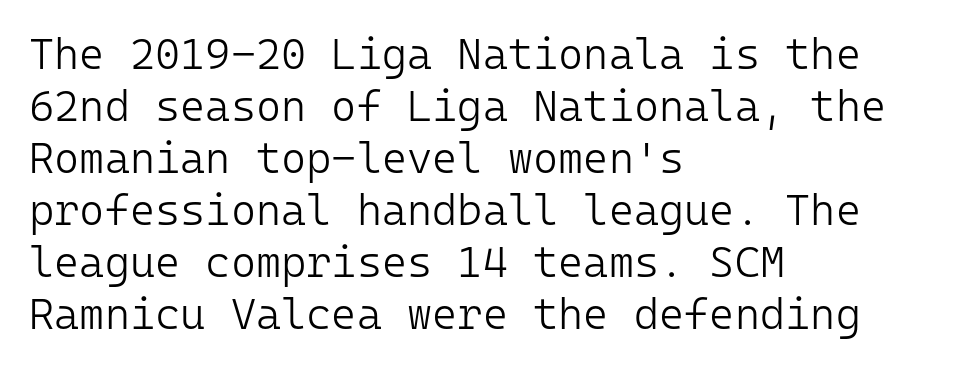
{"serif": "no", "italic": "no", "bold": "no", "weight": "light", "width": "normal", "stroke_contrast": "low", "x_height": "medium", "monospaced": "yes", "underline": "no", "align": "left", "line_spacing_ratio": 1.21, "letter_spacing": "normal", "letter_spacing_em": 0.0, "glyph_px": 43}
